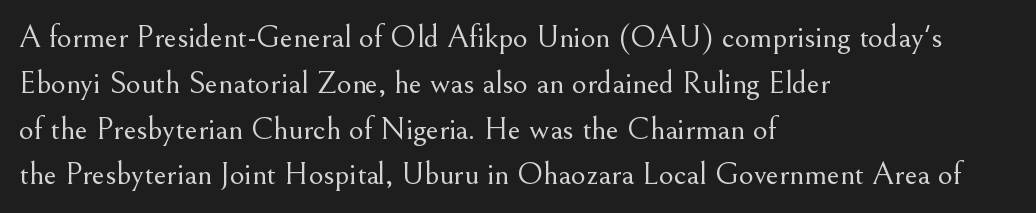
Q: Is the text bold? A: No.
Q: Is the text italic (slanted)? A: No, it is upright.
Q: Is the typeface a serif or a sans-serif typeface? A: Serif.
Q: Is the text underlined? A: No.
Q: How is the paragraph aligned? A: Left-aligned.
Q: Is the spacing between letters normal or unusually wide? A: Normal.
Q: Is the spacing between lines tight, normal or loose? A: Normal.
Q: Width (condensed, normal, or wide)? A: Normal.
Q: Stroke contrast? A: Medium.
Q: x-height? A: Small.
Q: Monospaced? A: No.
